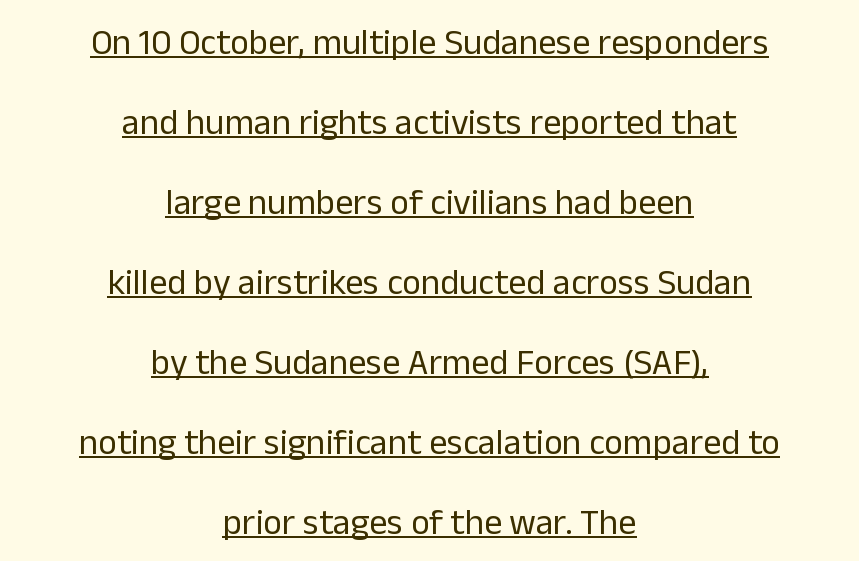
The passage shown is typed in a proportional face where columns would drift. The block of text is sparse from top to bottom, with ample space between rows. If you folded the block vertically in half, each line would mirror itself in length. Students, observe the line beneath the letters — that is underlining. The letters sit at their default tracking, neither squeezed nor spread. The characters are drawn with everyday or finer stroke widths.
